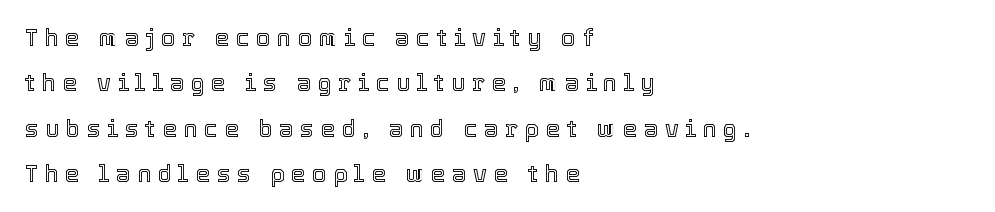
Q: Is the text italic (slanted)? A: No, it is upright.
Q: Is the text underlined? A: No.
Q: How is the paragraph aligned? A: Left-aligned.
Q: Is the spacing between letters normal or unusually wide? A: Unusually wide.
Q: Is the spacing between lines tight, normal or loose? A: Loose.
